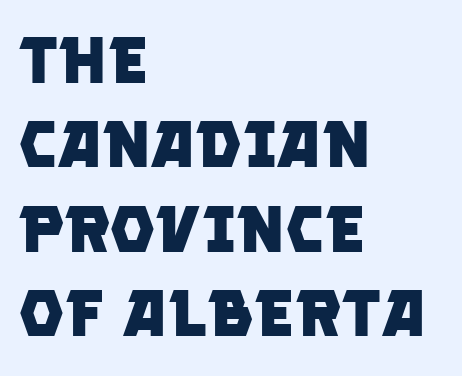
The image shows 65 px heavy sans-serif type; set left-aligned, normal line spacing (1.3x), normal letter spacing, not underlined; low stroke contrast and a large x-height.
